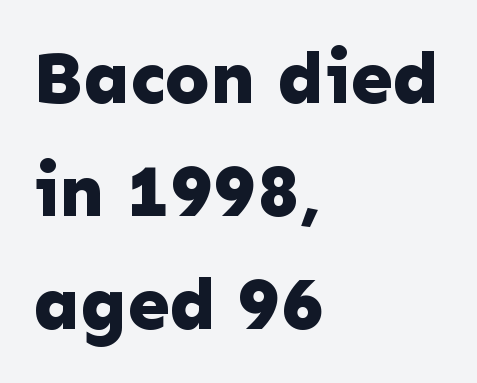
Interline gaps are of average width in this sample. The area under the type is left untouched. The gaps between neighbouring characters are ordinary and unremarkable. Heavy, bold letterforms.
